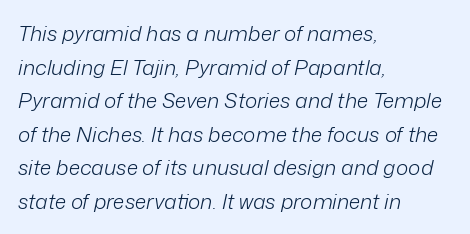
Here the glyphs are tracked normally, forming tight word shapes. There's an unmistakable incline to the writing here. Each row of text sits above clean, open space. A normal amount of white space separates one row of letters from the next. Layout note: lines flush left. Nothing heavy about these letters — not bold at all.
